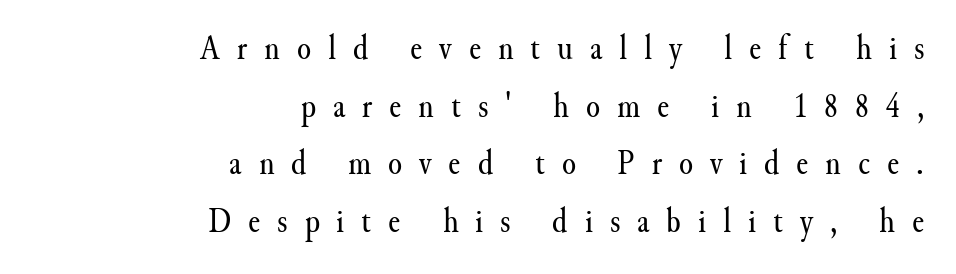
The image shows 36 px regular-weight serif type, upright; set right-aligned, normal line spacing (1.6x), unusually wide letter spacing (+0.47 em), not underlined; medium stroke contrast and a small x-height.
